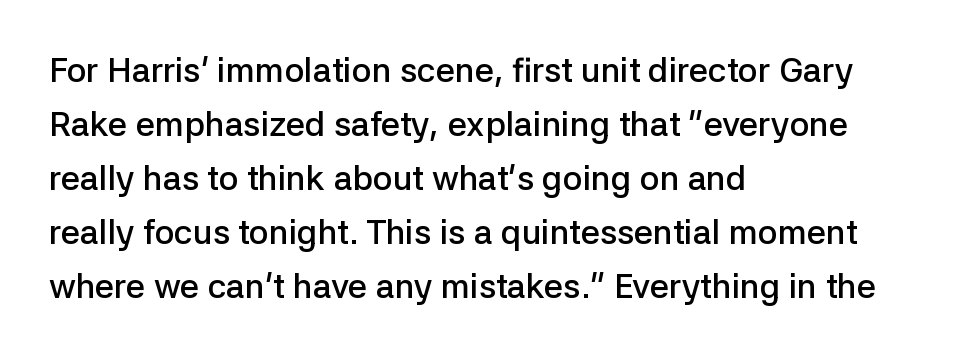
The image shows 34 px semibold sans-serif type, upright; set left-aligned, normal line spacing (1.59x), normal letter spacing, not underlined; low stroke contrast and a medium x-height.
